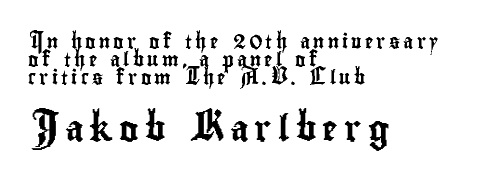
Q: Is the text italic (slanted)? A: No, it is upright.
Q: Is the text underlined? A: No.
Q: How is the paragraph aligned? A: Left-aligned.
Q: Is the spacing between letters normal or unusually wide? A: Unusually wide.
Q: Is the spacing between lines tight, normal or loose? A: Normal.
Q: Which block of text is set in a larger size, the first (top) or the second (bottom)? A: The second (bottom) one.
